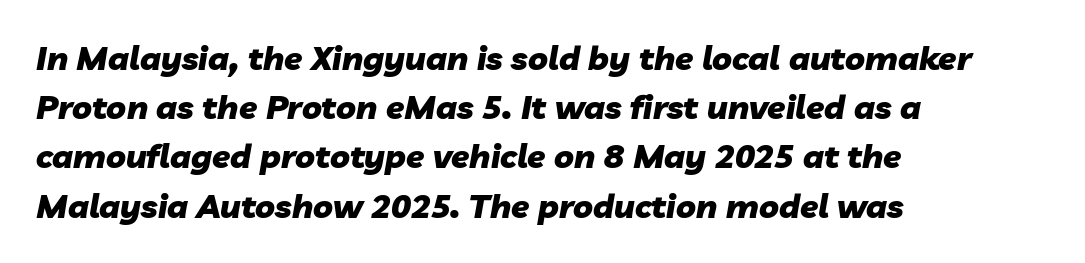
{"italic": "yes", "lean": "right", "slant_degrees": 10, "bold": "yes", "weight": "heavy", "width": "normal", "stroke_contrast": "low", "x_height": "medium", "monospaced": "no", "underline": "no", "align": "left", "line_spacing": "normal", "line_spacing_ratio": 1.49, "letter_spacing": "normal", "letter_spacing_em": 0.0, "glyph_px": 33}
